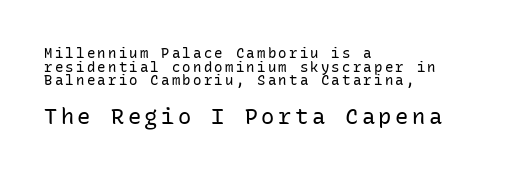
Q: Is the text bold? A: No.
Q: Is the text italic (slanted)? A: No, it is upright.
Q: Is the text underlined? A: No.
Q: How is the paragraph aligned? A: Left-aligned.
Q: Is the spacing between lines tight, normal or loose? A: Tight.
Q: Which block of text is set in a larger size, the first (top) or the second (bottom)? A: The second (bottom) one.
